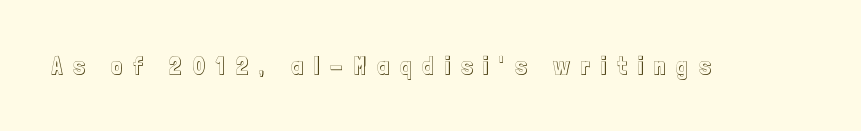
Q: Is the text italic (slanted)? A: No, it is upright.
Q: Is the text underlined? A: No.
Q: Is the spacing between letters normal or unusually wide? A: Unusually wide.
